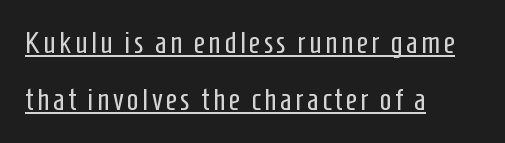
Q: Is the text bold? A: No.
Q: Is the text italic (slanted)? A: No, it is upright.
Q: Is the typeface a serif or a sans-serif typeface? A: Sans-serif.
Q: Is the text underlined? A: Yes.
Q: How is the paragraph aligned? A: Left-aligned.
Q: Width (condensed, normal, or wide)? A: Condensed.
Q: Stroke contrast? A: Low.
Q: x-height? A: Medium.
Q: Monospaced? A: No.
